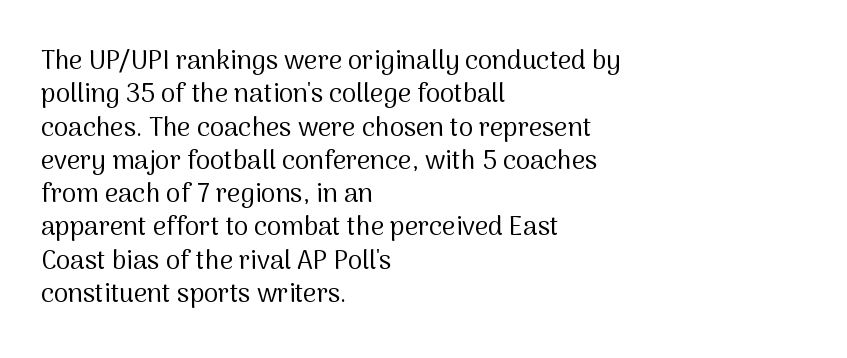
The image shows 26 px text type, upright; set left-aligned, normal line spacing (1.28x), normal letter spacing, not underlined.
